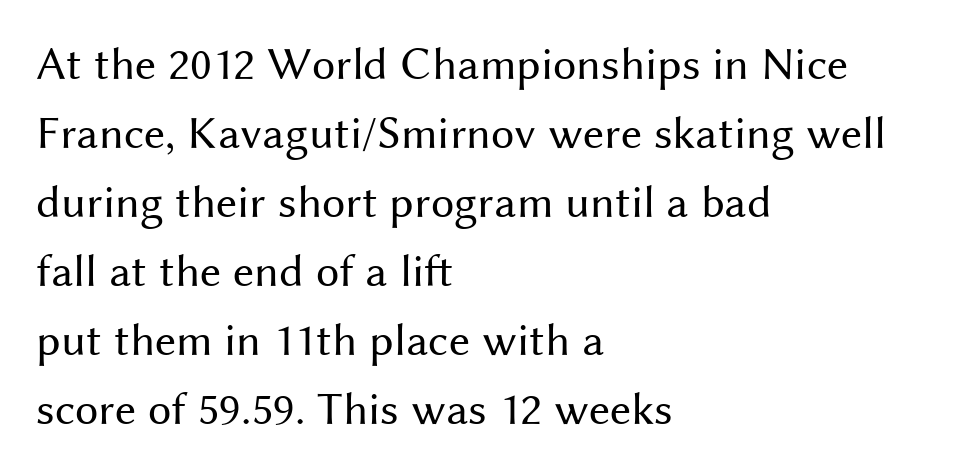
{"serif": "no", "italic": "no", "bold": "no", "weight": "regular", "width": "normal", "stroke_contrast": "medium", "x_height": "medium", "monospaced": "no", "underline": "no", "align": "left", "line_spacing": "normal", "line_spacing_ratio": 1.47, "letter_spacing": "normal", "letter_spacing_em": 0.0, "glyph_px": 47}
